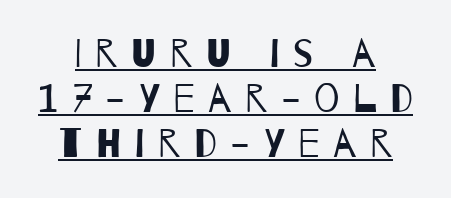
The image shows 40 px regular-weight, condensed sans-serif type; set tight line spacing (1.12x), unusually wide letter spacing (+0.34 em), underlined; low stroke contrast and a large x-height.
